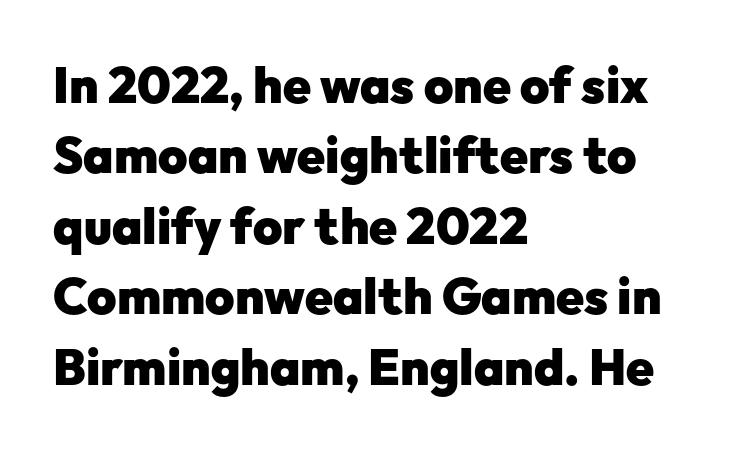
Q: Is the text bold? A: Yes.
Q: Is the text italic (slanted)? A: No, it is upright.
Q: Is the typeface a serif or a sans-serif typeface? A: Sans-serif.
Q: Is the text underlined? A: No.
Q: How is the paragraph aligned? A: Left-aligned.
Q: Is the spacing between letters normal or unusually wide? A: Normal.
Q: Is the spacing between lines tight, normal or loose? A: Normal.
Q: Width (condensed, normal, or wide)? A: Normal.
Q: Stroke contrast? A: Low.
Q: x-height? A: Medium.
Q: Monospaced? A: No.
